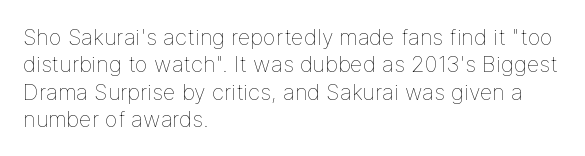
{"italic": "no", "bold": "no", "underline": "no", "align": "left", "line_spacing_ratio": 1.24, "letter_spacing": "normal", "letter_spacing_em": 0.0, "glyph_px": 22}
